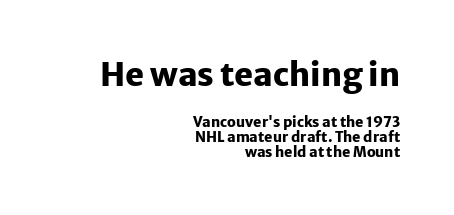
{"serif": "no", "italic": "no", "bold": "yes", "weight": "heavy", "width": "normal", "stroke_contrast": "low", "x_height": "medium", "monospaced": "no", "underline": "no", "align": "right", "line_spacing": "tight", "line_spacing_ratio": 1.05, "letter_spacing": "normal", "letter_spacing_em": 0.0, "larger_block": "first", "size_ratio": 2.29, "glyph_px": 32}
